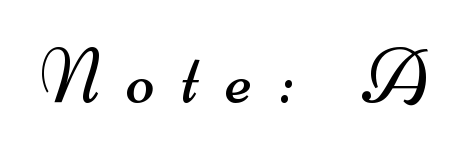
The image shows 76 px regular-weight, wide sans-serif type; set unusually wide letter spacing (+0.35 em), not underlined; medium stroke contrast and a small x-height.
